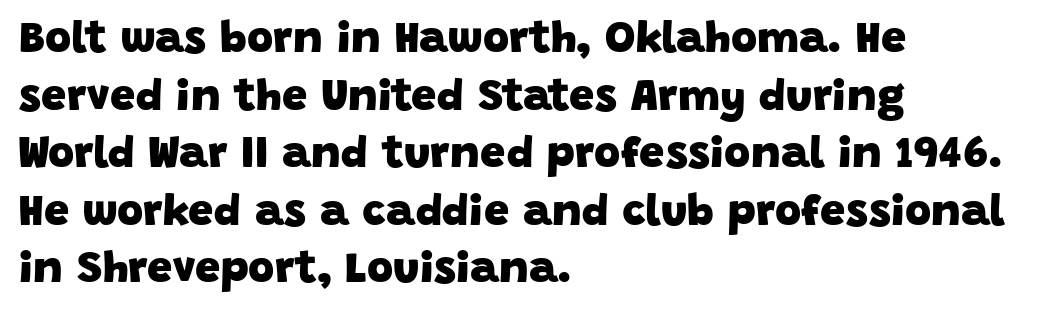
The image shows 45 px heavy sans-serif type; set left-aligned, normal line spacing (1.28x), normal letter spacing, not underlined; low stroke contrast and a large x-height.
